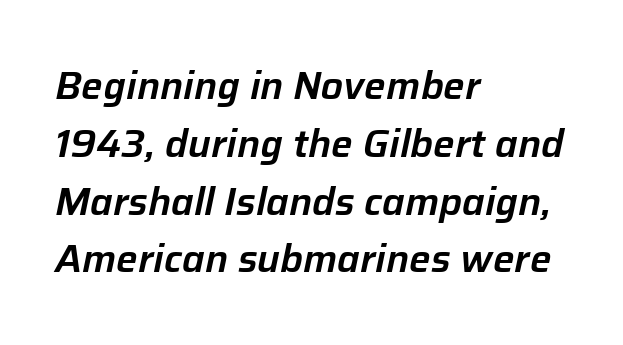
The foot of each line stays bare and open. The rendering anchors every line to the left-hand side. How are the letters spaced? Ordinarily, with no added tracking. The block of text has a typical density, with ordinary space between rows. Italic? Definitely — the glyphs are oblique. Think of a printed novel: that variable character pitch is what you see here.
